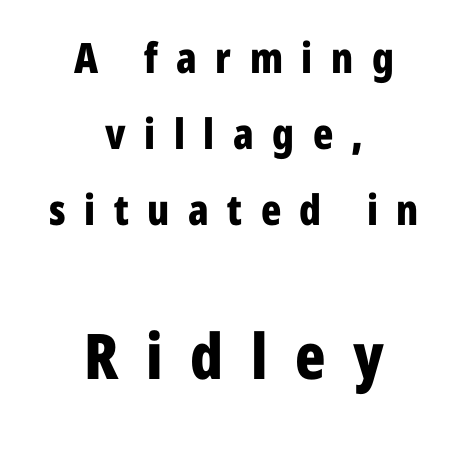
The image shows 63 px bold, condensed sans-serif type, upright; set centered, line spacing 1.81x, unusually wide letter spacing (+0.44 em), not underlined; the second (bottom) block is 1.5x larger; low stroke contrast and a medium x-height.
